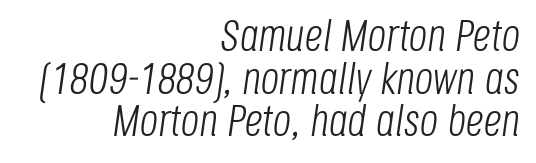
The line-height multiplier appears low, near solid setting. Tall strokes in this sample are angled rather than plumb. The letters advance in unequal steps, a hallmark of proportional type. The typeface has the unassuming heft of standard copy or less. This rendering features lettering with no underline. What stands out about the letter spacing? Nothing — it is the standard amount.
